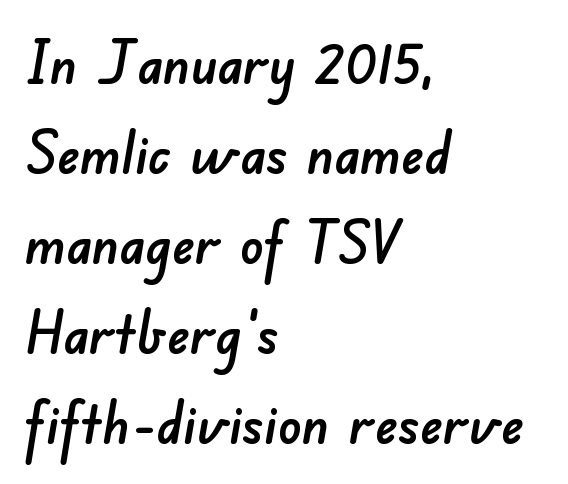
The image shows 58 px sans-serif type; set left-aligned, normal line spacing (1.55x), normal letter spacing, not underlined; low stroke contrast and a small x-height.
